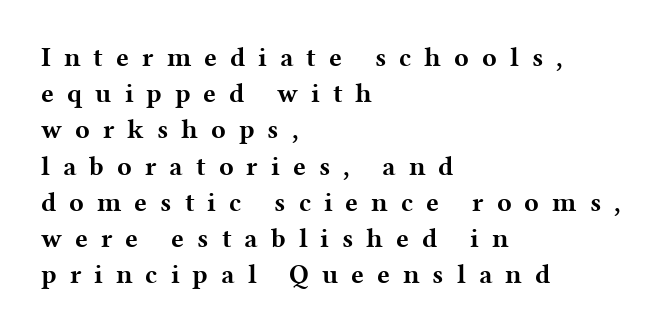
The image shows 27 px bold type, upright; set left-aligned, normal line spacing (1.34x), unusually wide letter spacing (+0.48 em), not underlined.
